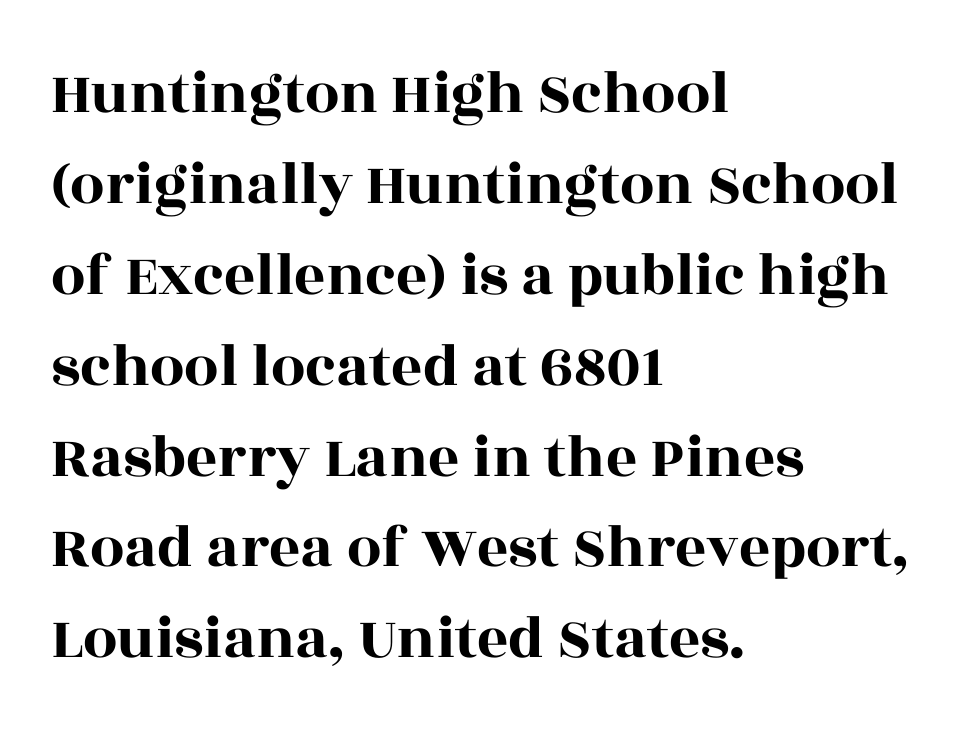
{"serif": "yes", "italic": "no", "width": "wide", "x_height": "large", "monospaced": "no", "underline": "no", "align": "left", "line_spacing": "normal", "line_spacing_ratio": 1.49, "letter_spacing": "normal", "letter_spacing_em": 0.0, "glyph_px": 61}
